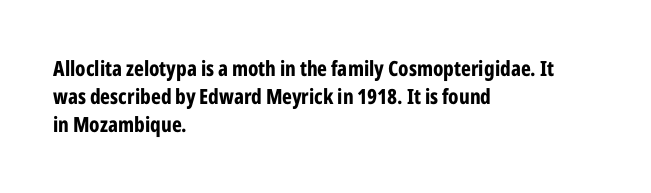
The image shows 21 px bold type, upright; set left-aligned, normal line spacing (1.34x), normal letter spacing, not underlined.
